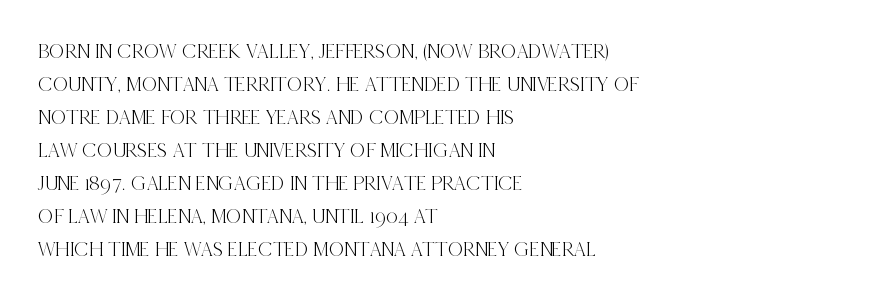
{"italic": "no", "underline": "no", "align": "left", "line_spacing": "normal", "line_spacing_ratio": 1.57, "letter_spacing": "normal", "letter_spacing_em": 0.0, "glyph_px": 21}
